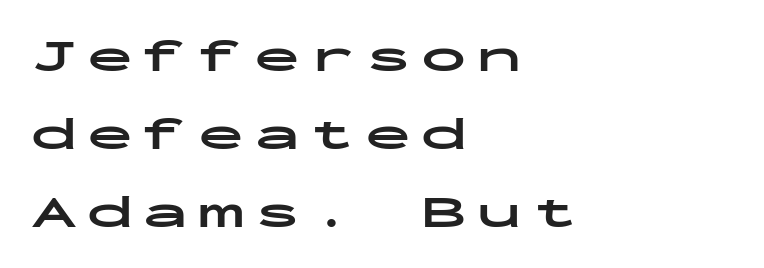
Q: Is the text bold? A: Yes.
Q: Is the text italic (slanted)? A: No, it is upright.
Q: Is the typeface a serif or a sans-serif typeface? A: Sans-serif.
Q: Is the text underlined? A: No.
Q: How is the paragraph aligned? A: Left-aligned.
Q: Is the spacing between letters normal or unusually wide? A: Unusually wide.
Q: Is the spacing between lines tight, normal or loose? A: Normal.
Q: Width (condensed, normal, or wide)? A: Wide.
Q: Stroke contrast? A: Low.
Q: x-height? A: Medium.
Q: Monospaced? A: Yes.
